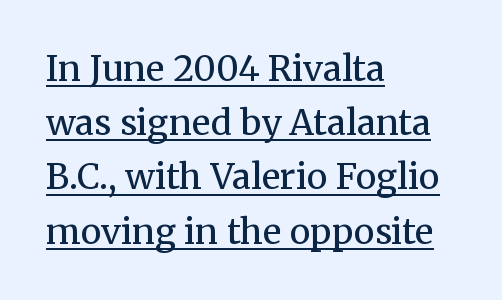
{"serif": "yes", "italic": "no", "bold": "no", "weight": "regular", "width": "normal", "stroke_contrast": "medium", "x_height": "medium", "monospaced": "no", "underline": "yes", "align": "left", "line_spacing": "normal", "line_spacing_ratio": 1.55, "letter_spacing": "normal", "letter_spacing_em": 0.0, "glyph_px": 35}
